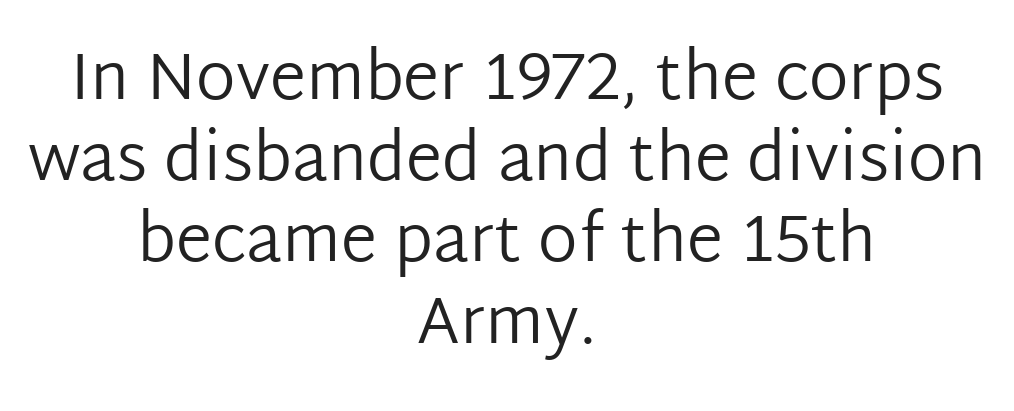
The image shows 66 px regular-weight sans-serif type, upright; set centered, line spacing 1.23x, normal letter spacing, not underlined; low stroke contrast and a medium x-height.
